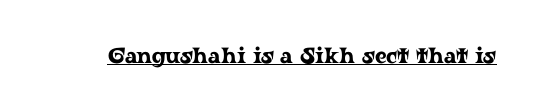
{"italic": "no", "underline": "yes", "letter_spacing": "normal", "letter_spacing_em": 0.0, "glyph_px": 22}
